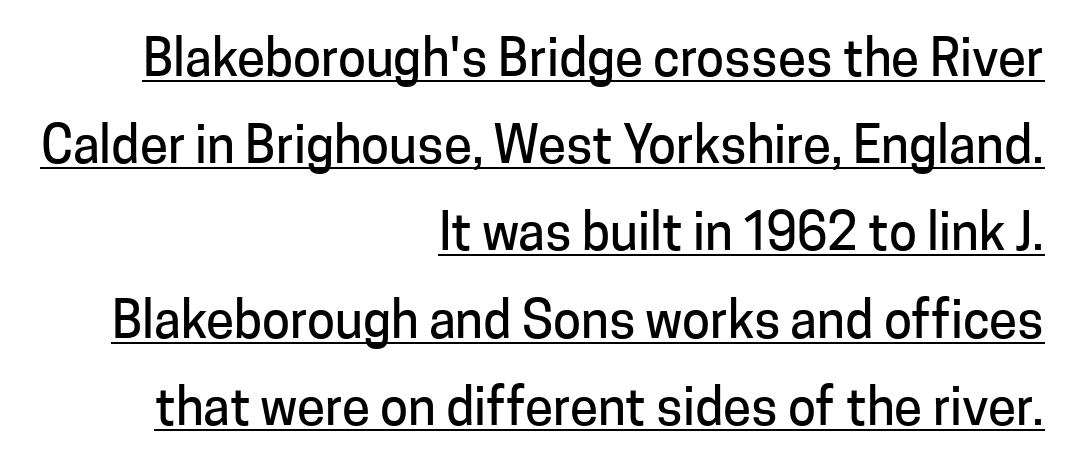
{"serif": "no", "italic": "no", "width": "normal", "stroke_contrast": "low", "x_height": "medium", "monospaced": "no", "underline": "yes", "align": "right", "line_spacing_ratio": 1.71, "letter_spacing": "normal", "letter_spacing_em": 0.0, "glyph_px": 51}
